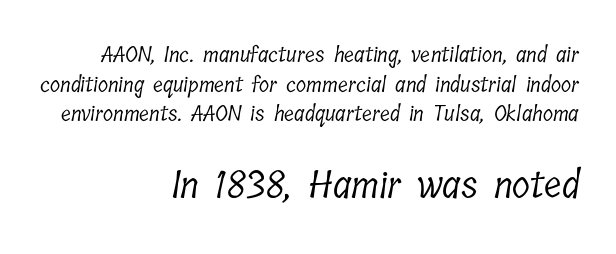
The image shows 37 px light, condensed serif type; set right-aligned, normal line spacing (1.41x), normal letter spacing, not underlined; the second (bottom) block is 1.76x larger; low stroke contrast and a medium x-height.
